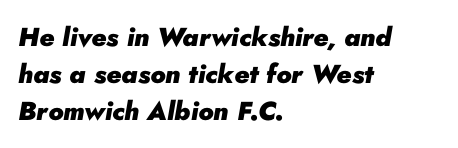
Q: Is the text bold? A: Yes.
Q: Is the text italic (slanted)? A: Yes, it leans right by about 10 degrees.
Q: Is the text underlined? A: No.
Q: How is the paragraph aligned? A: Left-aligned.
Q: Is the spacing between letters normal or unusually wide? A: Normal.
Q: Is the spacing between lines tight, normal or loose? A: Normal.
